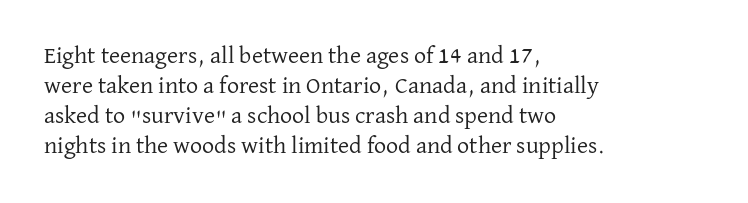
Honestly, there is no underline to notice here at all. The font's upright variant was chosen for this text. Horizontally, the lines are justified to the leading edge only. Bold? No — there's no thickening of the strokes.
